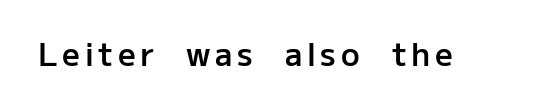
The image shows 31 px semibold sans-serif type, upright; set not underlined; low stroke contrast and a medium x-height.
